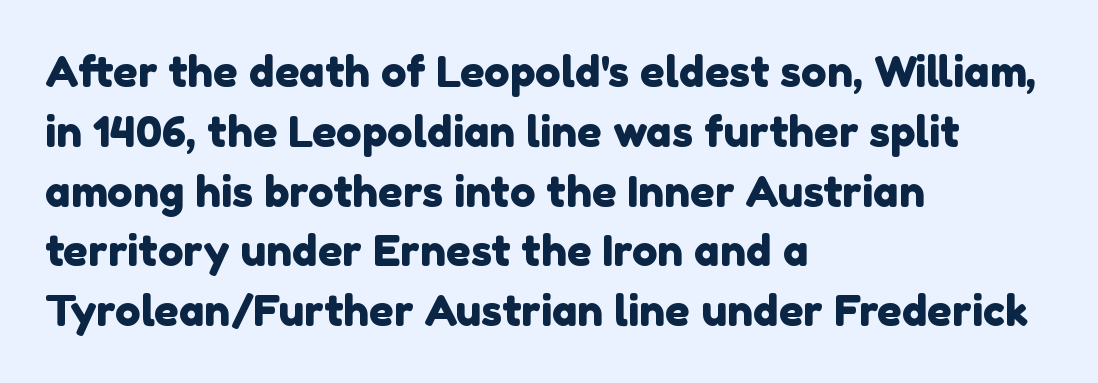
{"serif": "no", "width": "normal", "x_height": "medium", "monospaced": "no", "underline": "no", "align": "left", "line_spacing": "normal", "line_spacing_ratio": 1.39, "letter_spacing": "normal", "letter_spacing_em": 0.0, "glyph_px": 43}
